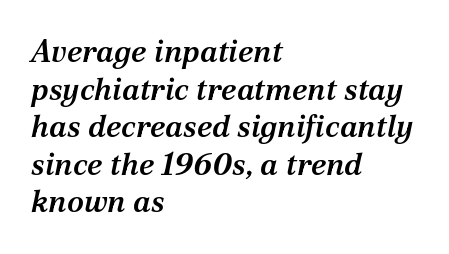
{"serif": "yes", "italic": "yes", "lean": "right", "slant_degrees": 12, "bold": "semi", "weight": "semibold", "width": "normal", "stroke_contrast": "medium", "x_height": "medium", "monospaced": "no", "underline": "no", "align": "left", "line_spacing_ratio": 1.21, "letter_spacing": "normal", "letter_spacing_em": 0.0, "glyph_px": 31}
